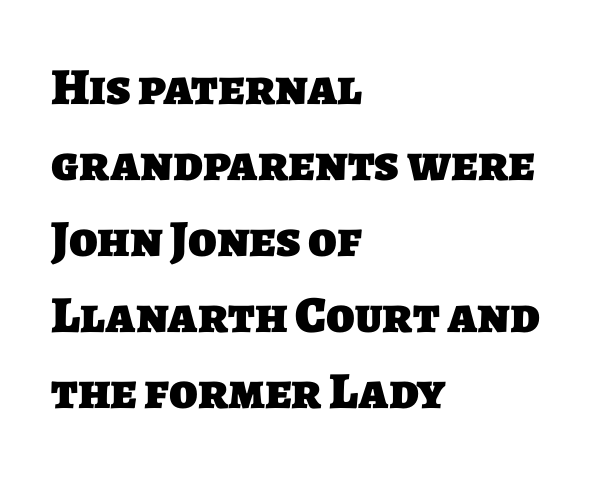
{"serif": "no", "bold": "yes", "weight": "heavy", "width": "normal", "stroke_contrast": "low", "x_height": "large", "monospaced": "no", "underline": "no", "align": "left", "line_spacing": "normal", "line_spacing_ratio": 1.46, "letter_spacing": "normal", "letter_spacing_em": 0.0, "glyph_px": 52}
